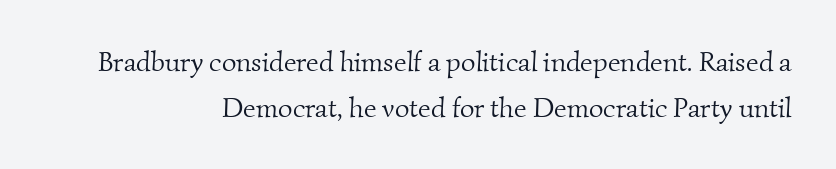
Summary of weight: not heavy and not bold. One-word summary of the alignment: right. Serifs: yes, visible at the terminals of the letterforms. Quick note: underline off.
